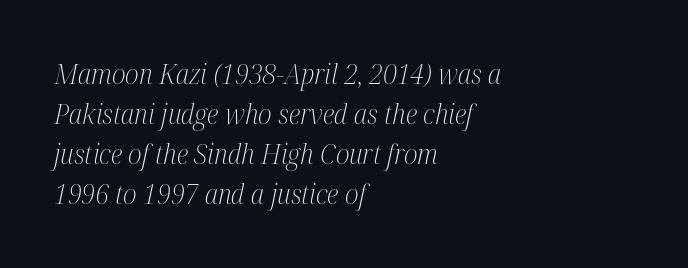
Q: Is the text bold? A: No.
Q: Is the text italic (slanted)? A: Yes, it leans right by about 12 degrees.
Q: Is the typeface a serif or a sans-serif typeface? A: Serif.
Q: Is the text underlined? A: No.
Q: How is the paragraph aligned? A: Left-aligned.
Q: Is the spacing between letters normal or unusually wide? A: Normal.
Q: Is the spacing between lines tight, normal or loose? A: Normal.
Q: Width (condensed, normal, or wide)? A: Condensed.
Q: Stroke contrast? A: Medium.
Q: x-height? A: Medium.
Q: Monospaced? A: No.
